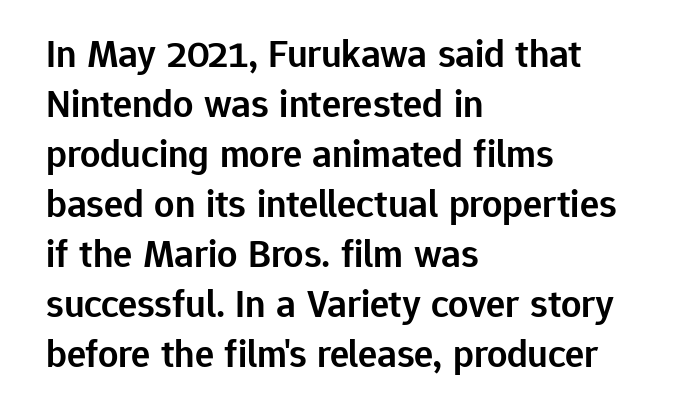
Is this a fixed-width face? No — the glyphs have proportional, varying widths. If you measured baseline to baseline, you'd find a middling distance. The type sits square on the baseline with zero lean. Typographic density is moderately raised because the face is semibold. Tracking value appears to be zero — textbook default spacing.
